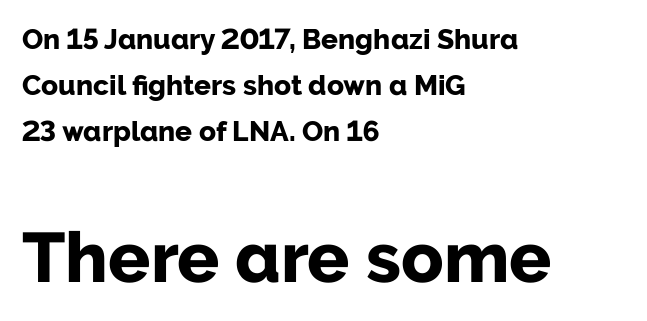
The image shows 70 px bold sans-serif type, upright; set left-aligned, normal line spacing (1.64x), normal letter spacing, not underlined; the second (bottom) block is 2.5x larger; low stroke contrast and a medium x-height.
